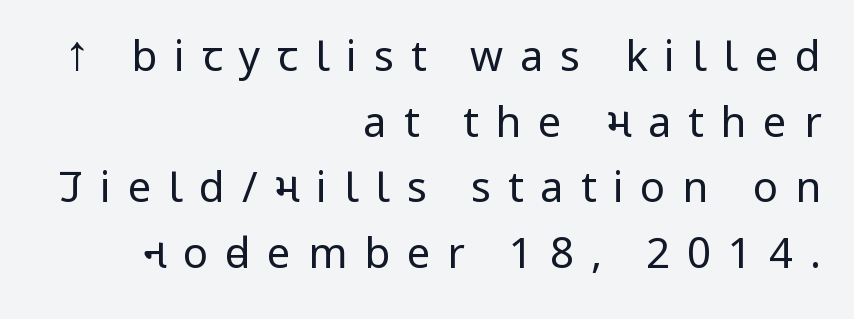
Q: Is the text bold? A: No.
Q: Is the text italic (slanted)? A: No, it is upright.
Q: Is the typeface a serif or a sans-serif typeface? A: Sans-serif.
Q: Is the text underlined? A: No.
Q: How is the paragraph aligned? A: Right-aligned.
Q: Is the spacing between letters normal or unusually wide? A: Unusually wide.
Q: Is the spacing between lines tight, normal or loose? A: Normal.
Q: Width (condensed, normal, or wide)? A: Condensed.
Q: Stroke contrast? A: Low.
Q: x-height? A: Large.
Q: Monospaced? A: No.
